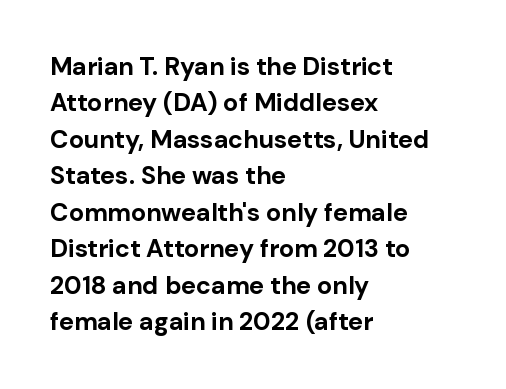
{"italic": "no", "bold": "yes", "underline": "no", "align": "left", "line_spacing": "normal", "line_spacing_ratio": 1.46, "letter_spacing": "normal", "letter_spacing_em": 0.0, "glyph_px": 25}
